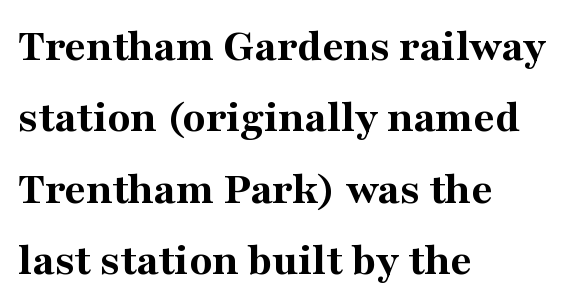
Q: Is the text bold? A: Yes.
Q: Is the text italic (slanted)? A: No, it is upright.
Q: Is the typeface a serif or a sans-serif typeface? A: Serif.
Q: Is the text underlined? A: No.
Q: How is the paragraph aligned? A: Left-aligned.
Q: Is the spacing between letters normal or unusually wide? A: Normal.
Q: Is the spacing between lines tight, normal or loose? A: Normal.
Q: Width (condensed, normal, or wide)? A: Normal.
Q: Stroke contrast? A: Medium.
Q: x-height? A: Medium.
Q: Monospaced? A: No.
